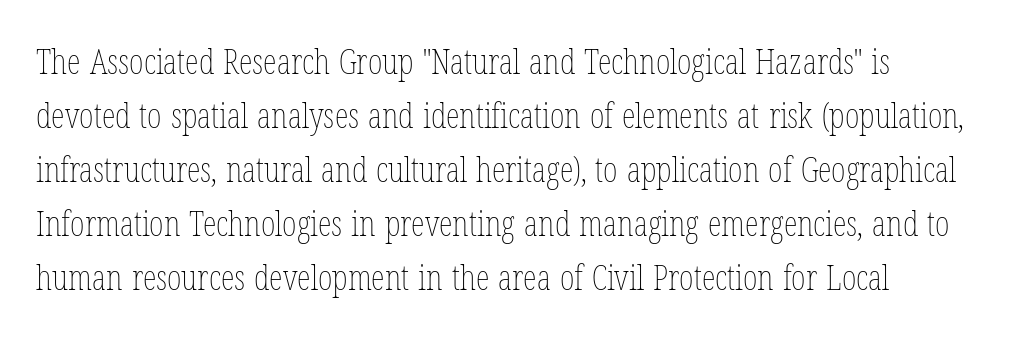
Q: Is the text bold? A: No.
Q: Is the text italic (slanted)? A: No, it is upright.
Q: Is the text underlined? A: No.
Q: How is the paragraph aligned? A: Left-aligned.
Q: Is the spacing between letters normal or unusually wide? A: Normal.
Q: Is the spacing between lines tight, normal or loose? A: Normal.
Q: Width (condensed, normal, or wide)? A: Condensed.
Q: Stroke contrast? A: Low.
Q: x-height? A: Medium.
Q: Monospaced? A: No.
